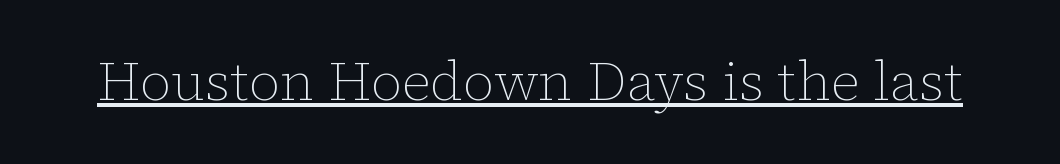
Q: Is the text bold? A: No.
Q: Is the text italic (slanted)? A: No, it is upright.
Q: Is the text underlined? A: Yes.
Q: Is the spacing between letters normal or unusually wide? A: Normal.
Q: Width (condensed, normal, or wide)? A: Normal.
Q: Stroke contrast? A: Low.
Q: x-height? A: Medium.
Q: Monospaced? A: No.
